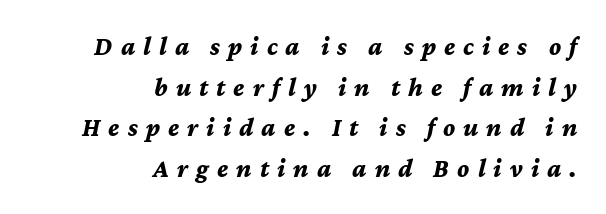
The image shows 26 px bold type, italic (leaning right); set right-aligned, normal line spacing (1.56x), unusually wide letter spacing (+0.31 em), not underlined.
